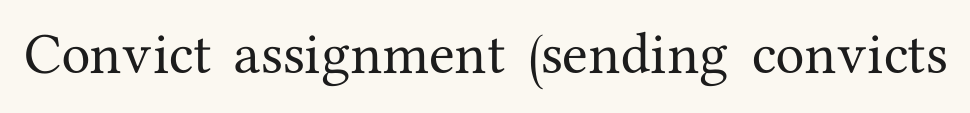
{"serif": "yes", "italic": "no", "width": "normal", "stroke_contrast": "medium", "x_height": "medium", "monospaced": "no", "underline": "no", "letter_spacing": "normal", "letter_spacing_em": 0.0, "glyph_px": 47}
